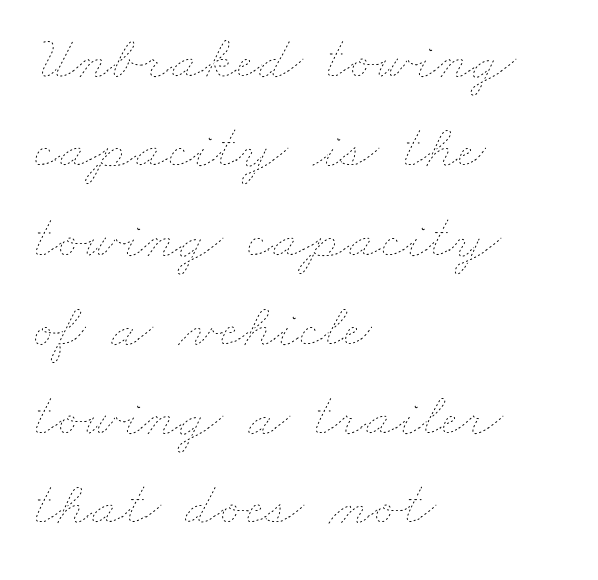
{"bold": "no", "weight": "thin", "width": "wide", "stroke_contrast": "low", "x_height": "small", "monospaced": "no", "underline": "no", "align": "left", "line_spacing": "normal", "line_spacing_ratio": 1.44, "letter_spacing": "normal", "letter_spacing_em": 0.0, "glyph_px": 62}
